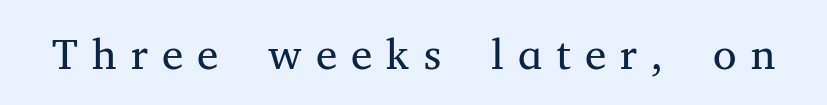
The image shows 43 px regular-weight serif type, upright; set unusually wide letter spacing (+0.33 em), not underlined; medium stroke contrast and a medium x-height.
